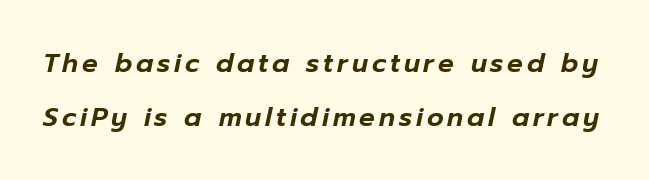
The image shows 26 px text type, italic (leaning right); set loose line spacing (2.07x), not underlined.
